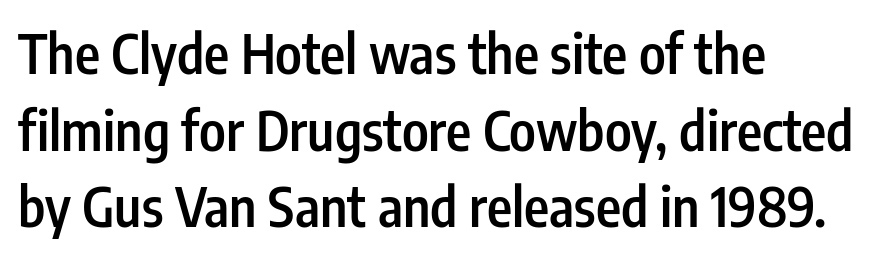
The image shows 54 px semibold, condensed sans-serif type, upright; set left-aligned, normal line spacing (1.42x), normal letter spacing, not underlined; low stroke contrast and a medium x-height.
